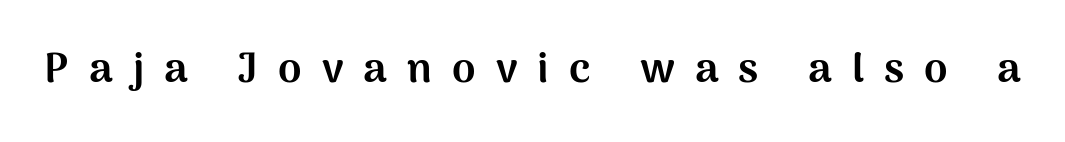
Varying glyph widths throughout — classic text-font behaviour. Spacing between characters has been opened up far beyond the box default. The characters display no serif detailing; their extremities are plain. Heavy, bold letterforms. The gap between lines stays unmarked.
